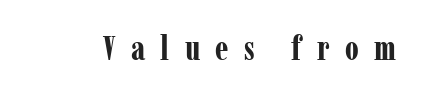
The image shows 34 px bold, condensed serif type, upright; set unusually wide letter spacing (+0.45 em), not underlined; low stroke contrast and a medium x-height.
